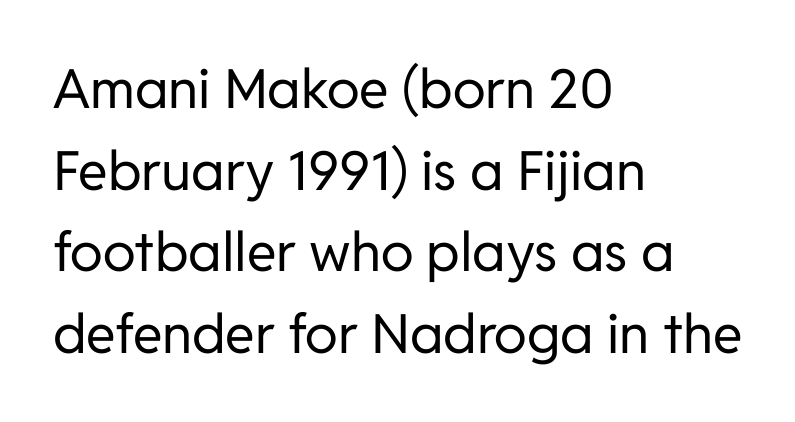
Q: Is the text bold? A: No.
Q: Is the text italic (slanted)? A: No, it is upright.
Q: Is the typeface a serif or a sans-serif typeface? A: Sans-serif.
Q: Is the text underlined? A: No.
Q: How is the paragraph aligned? A: Left-aligned.
Q: Is the spacing between letters normal or unusually wide? A: Normal.
Q: Is the spacing between lines tight, normal or loose? A: Normal.
Q: Width (condensed, normal, or wide)? A: Normal.
Q: Stroke contrast? A: Low.
Q: x-height? A: Medium.
Q: Monospaced? A: No.
